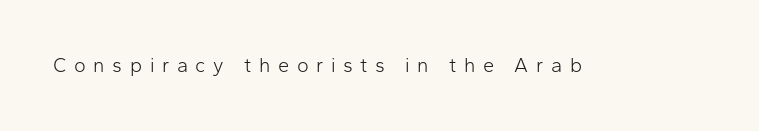
Q: Is the text bold? A: No.
Q: Is the text italic (slanted)? A: No, it is upright.
Q: Is the text underlined? A: No.
Q: Is the spacing between letters normal or unusually wide? A: Unusually wide.
